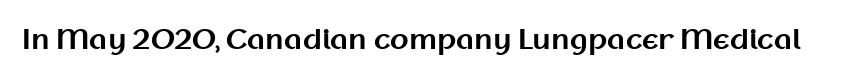
What stands out about the letter spacing? Nothing — it is the standard amount. No italicization has been applied; the sample stays upright. The gap between lines stays unmarked. Thick stems and heavy bowls — unmistakably bold.
